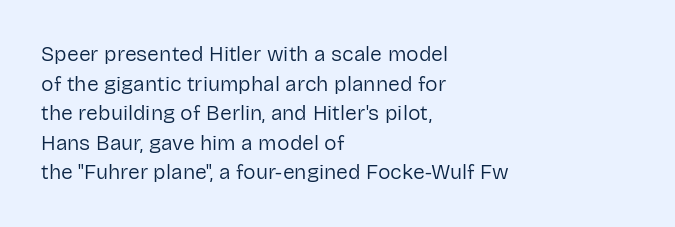
{"italic": "no", "bold": "no", "underline": "no", "align": "left", "line_spacing": "normal", "line_spacing_ratio": 1.41, "letter_spacing": "normal", "letter_spacing_em": 0.0, "glyph_px": 21}
